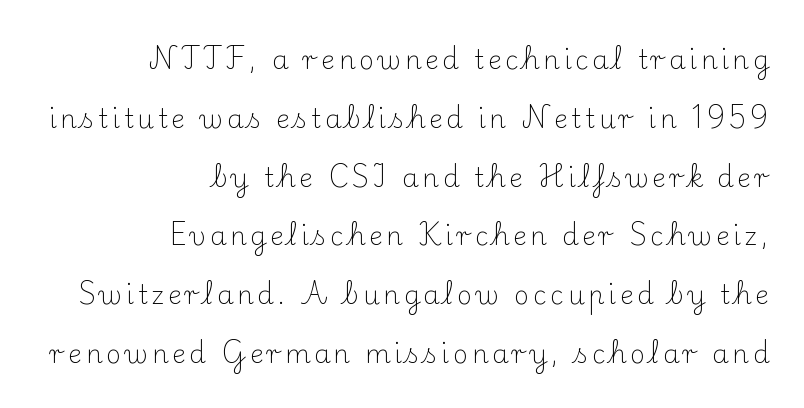
Q: Is the text bold? A: No.
Q: Is the text italic (slanted)? A: No, it is upright.
Q: Is the text underlined? A: No.
Q: How is the paragraph aligned? A: Right-aligned.
Q: Is the spacing between lines tight, normal or loose? A: Loose.
